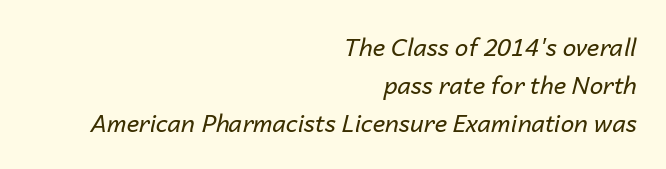
The image shows 24 px text type, italic (leaning right); set right-aligned, normal line spacing (1.59x), normal letter spacing, not underlined.
